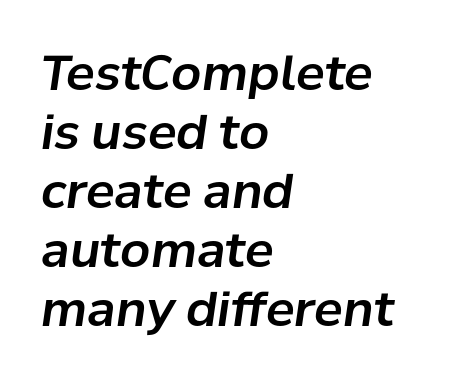
{"italic": "yes", "lean": "right", "slant_degrees": 8, "width": "normal", "stroke_contrast": "low", "x_height": "medium", "monospaced": "no", "underline": "no", "align": "left", "line_spacing_ratio": 1.23, "letter_spacing": "normal", "letter_spacing_em": 0.0, "glyph_px": 48}
